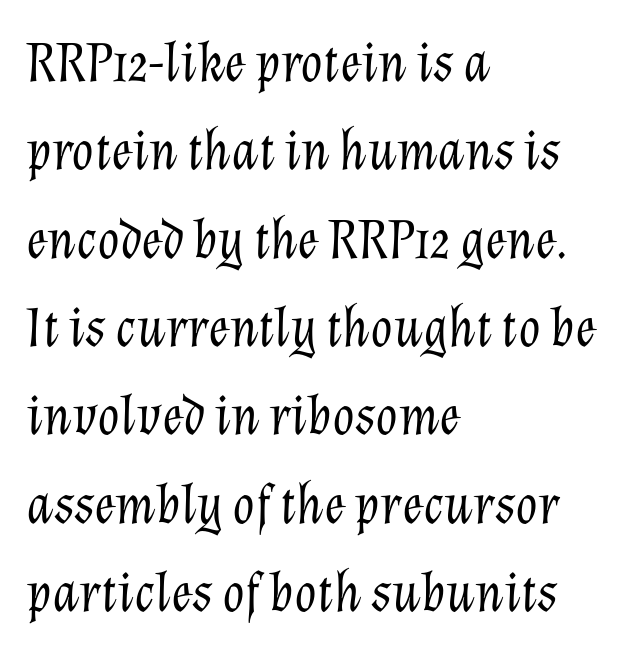
{"italic": "yes", "lean": "right", "slant_degrees": 12, "bold": "no", "weight": "light", "width": "normal", "stroke_contrast": "low", "x_height": "medium", "monospaced": "no", "underline": "no", "align": "left", "line_spacing": "normal", "line_spacing_ratio": 1.55, "letter_spacing": "normal", "letter_spacing_em": 0.0, "glyph_px": 57}
